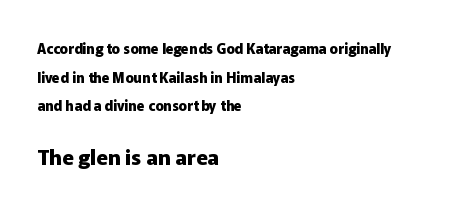
The image shows 21 px bold type, upright; set left-aligned, loose line spacing (2.05x), normal letter spacing, not underlined; the second (bottom) block is 1.5x larger.
